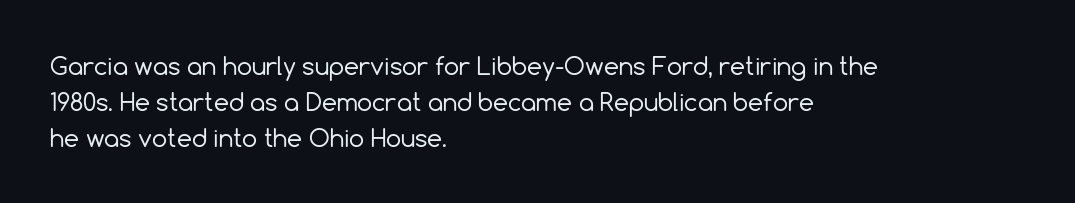
The setting favours the left margin, as ordinary paragraphs usually do. Upright lettering throughout. Letter spacing: default. No chunkiness to these letters — they're not bold.
